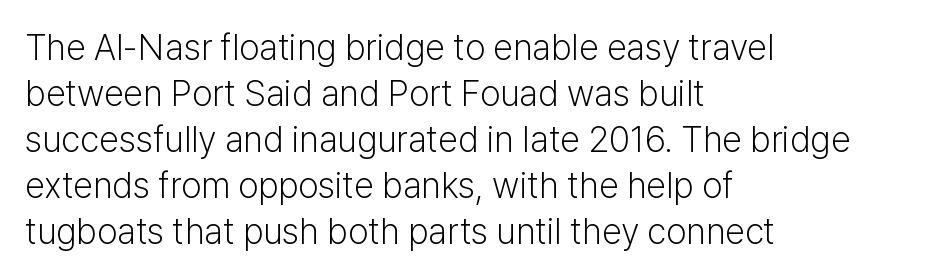
Q: Is the text bold? A: No.
Q: Is the text italic (slanted)? A: No, it is upright.
Q: Is the typeface a serif or a sans-serif typeface? A: Sans-serif.
Q: Is the text underlined? A: No.
Q: How is the paragraph aligned? A: Left-aligned.
Q: Is the spacing between letters normal or unusually wide? A: Normal.
Q: Is the spacing between lines tight, normal or loose? A: Normal.
Q: Width (condensed, normal, or wide)? A: Normal.
Q: Stroke contrast? A: Low.
Q: x-height? A: Medium.
Q: Monospaced? A: No.
